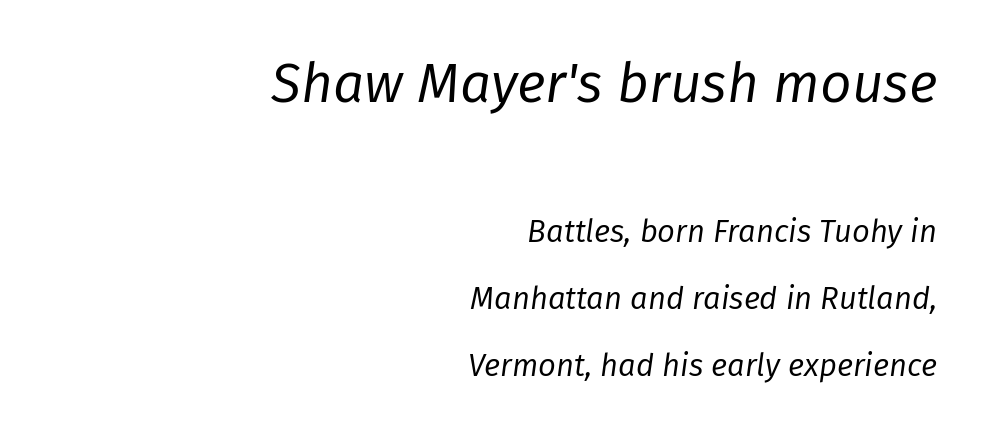
The image shows 55 px regular-weight type, italic (leaning right); set right-aligned, loose line spacing (2.16x), normal letter spacing, not underlined; the first (top) block is 1.77x larger; low stroke contrast and a medium x-height.
